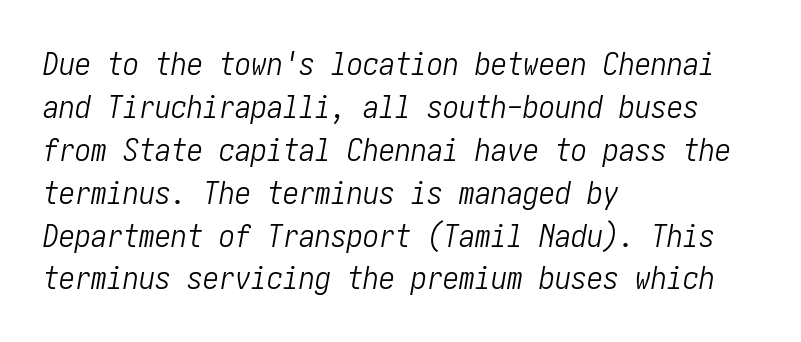
{"italic": "yes", "lean": "right", "slant_degrees": 10, "bold": "no", "weight": "light", "width": "condensed", "stroke_contrast": "low", "x_height": "medium", "underline": "no", "align": "left", "line_spacing": "normal", "line_spacing_ratio": 1.34, "letter_spacing": "normal", "letter_spacing_em": 0.0, "glyph_px": 32}
